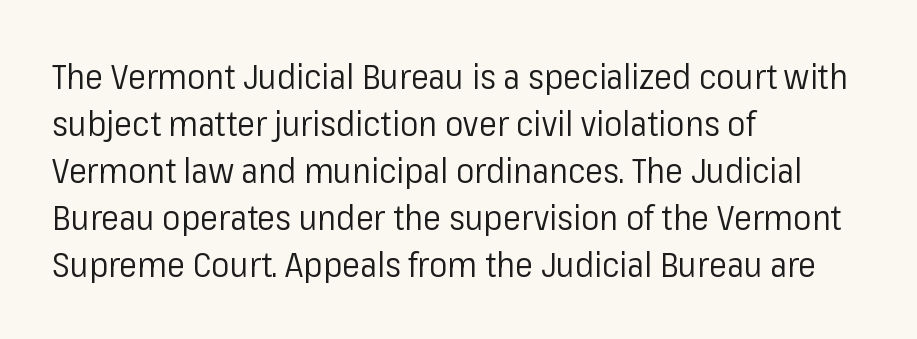
Q: Is the text bold? A: No.
Q: Is the text italic (slanted)? A: No, it is upright.
Q: Is the typeface a serif or a sans-serif typeface? A: Sans-serif.
Q: Is the text underlined? A: No.
Q: How is the paragraph aligned? A: Left-aligned.
Q: Is the spacing between letters normal or unusually wide? A: Normal.
Q: Is the spacing between lines tight, normal or loose? A: Normal.
Q: Width (condensed, normal, or wide)? A: Normal.
Q: Stroke contrast? A: Low.
Q: x-height? A: Medium.
Q: Monospaced? A: No.
